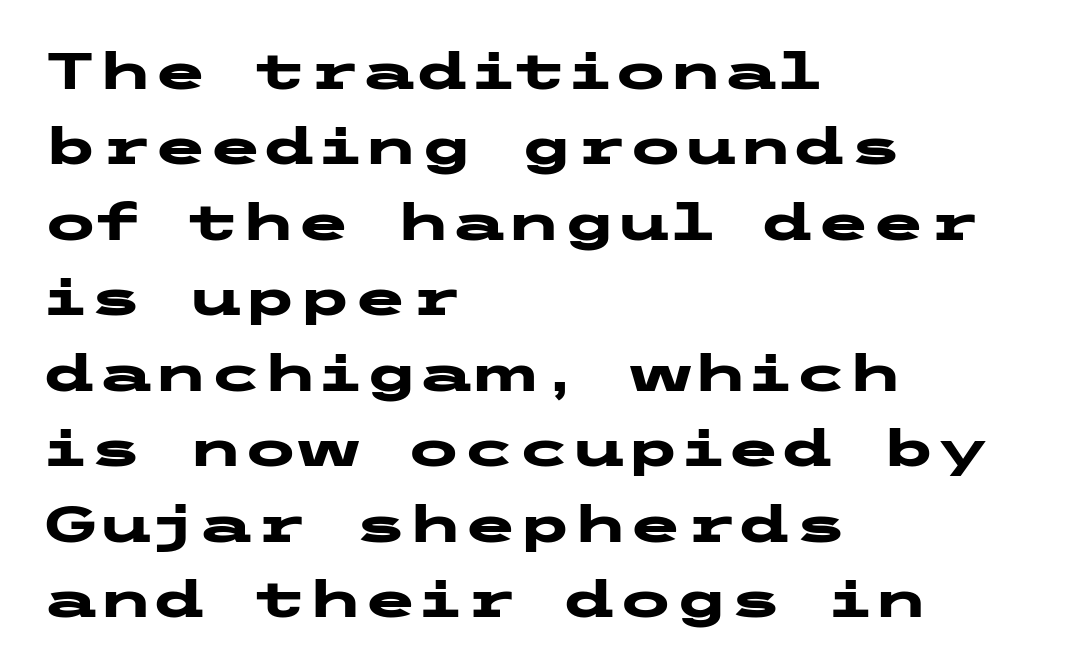
The image shows 50 px heavy, wide sans-serif type, upright; set left-aligned, normal line spacing (1.51x), normal letter spacing, not underlined; low stroke contrast and a medium x-height.
